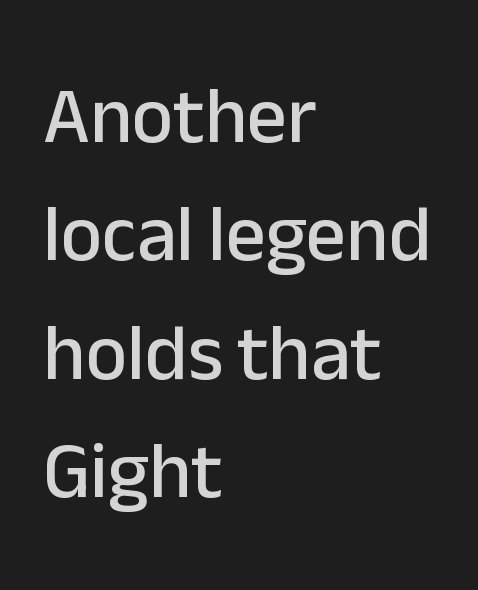
The image shows 79 px sans-serif type, upright; set left-aligned, normal line spacing (1.5x), normal letter spacing, not underlined; low stroke contrast and a medium x-height.
